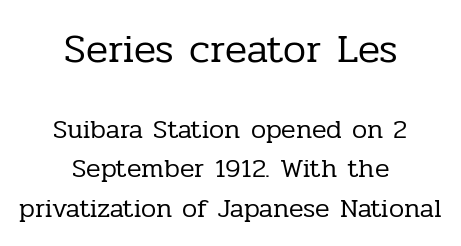
{"serif": "yes", "italic": "no", "bold": "no", "weight": "regular", "width": "normal", "stroke_contrast": "low", "x_height": "medium", "monospaced": "no", "underline": "no", "align": "center", "line_spacing": "normal", "line_spacing_ratio": 1.45, "letter_spacing": "normal", "letter_spacing_em": 0.0, "larger_block": "first", "size_ratio": 1.52, "glyph_px": 41}
